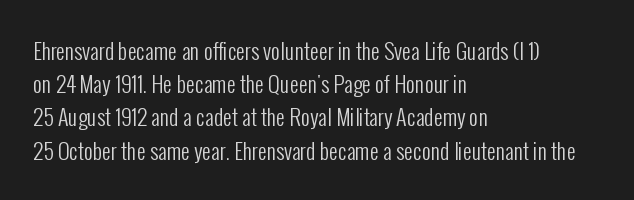
{"italic": "no", "bold": "no", "underline": "no", "align": "left", "line_spacing": "normal", "line_spacing_ratio": 1.51, "letter_spacing": "normal", "letter_spacing_em": 0.0, "glyph_px": 22}
